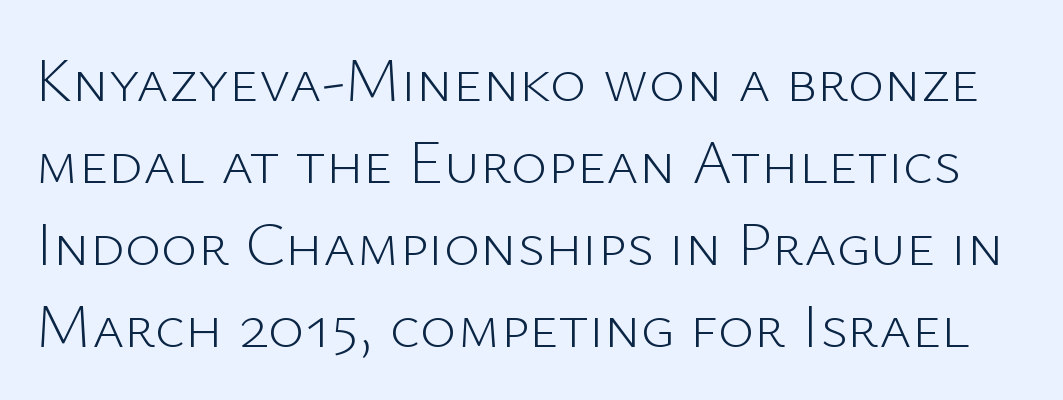
{"serif": "no", "italic": "no", "bold": "no", "weight": "light", "width": "normal", "stroke_contrast": "low", "x_height": "medium", "monospaced": "no", "underline": "no", "line_spacing": "normal", "line_spacing_ratio": 1.32, "letter_spacing": "normal", "letter_spacing_em": 0.0, "glyph_px": 62}
